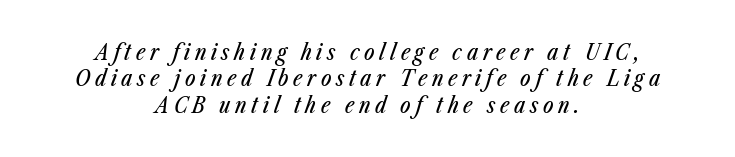
Q: Is the text italic (slanted)? A: Yes, it leans right by about 23 degrees.
Q: Is the text underlined? A: No.
Q: How is the paragraph aligned? A: Centered.
Q: Is the spacing between letters normal or unusually wide? A: Unusually wide.
